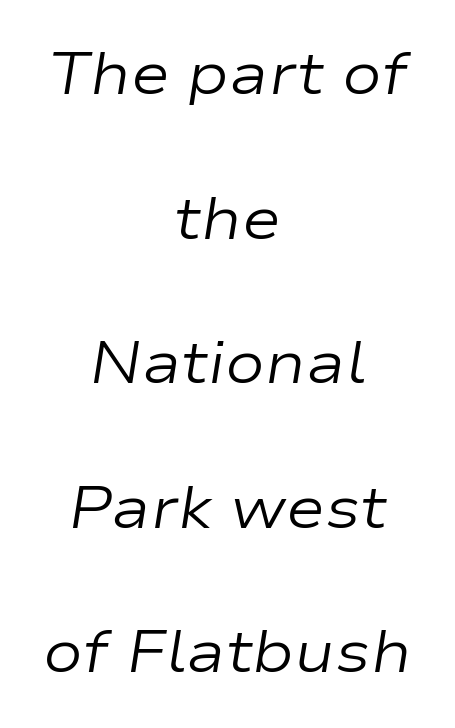
{"italic": "yes", "lean": "right", "slant_degrees": 9, "bold": "no", "weight": "regular", "width": "wide", "stroke_contrast": "low", "x_height": "medium", "monospaced": "no", "underline": "no", "align": "center", "line_spacing": "loose", "line_spacing_ratio": 2.45, "letter_spacing": "normal", "letter_spacing_em": 0.0, "glyph_px": 59}
